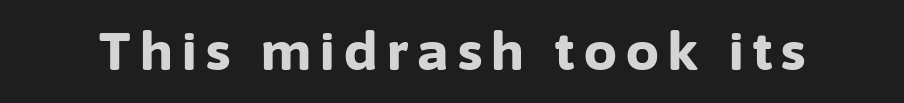
Q: Is the text bold? A: Yes.
Q: Is the text italic (slanted)? A: No, it is upright.
Q: Is the typeface a serif or a sans-serif typeface? A: Sans-serif.
Q: Is the text underlined? A: No.
Q: Width (condensed, normal, or wide)? A: Normal.
Q: Stroke contrast? A: Low.
Q: x-height? A: Medium.
Q: Monospaced? A: No.
